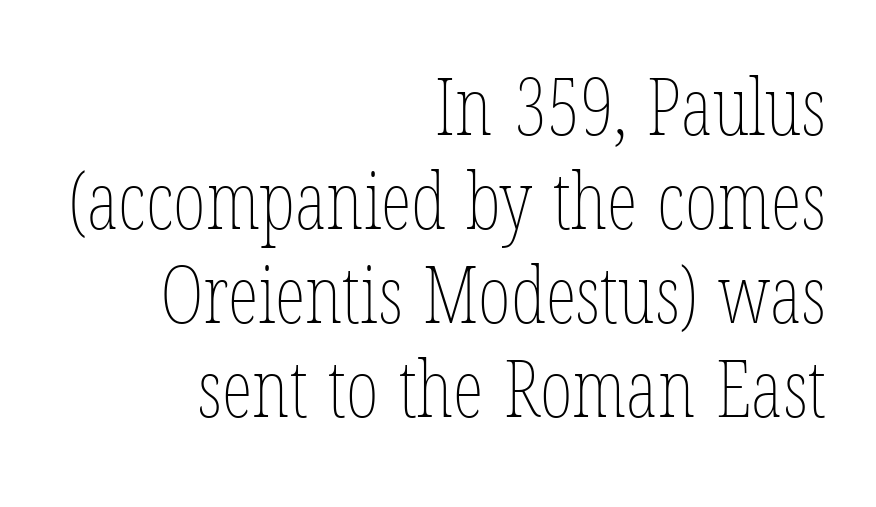
These lines were composed using upright roman letters. Default kerning and tracking; the words read as compact shapes. Do the characters align in a grid? No, the font is proportional. The ragged edge is on the left, which tells us the setting is flush right. The glyphs are unaccompanied by any horizontal stroke below them.
